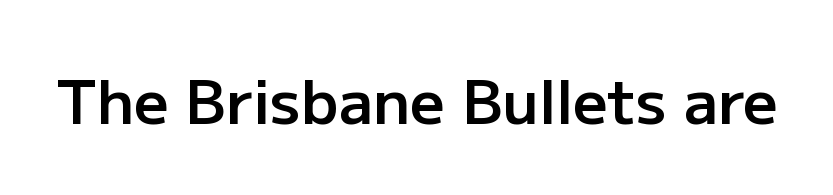
The image shows 61 px semibold sans-serif type, upright; set normal letter spacing, not underlined; low stroke contrast and a medium x-height.
